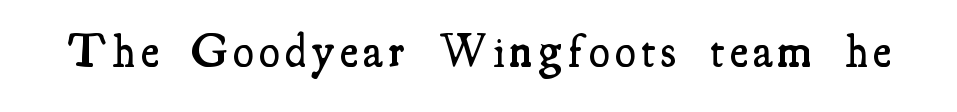
{"serif": "yes", "italic": "no", "bold": "semi", "weight": "semibold", "width": "condensed", "stroke_contrast": "medium", "x_height": "small", "monospaced": "no", "underline": "no", "glyph_px": 47}
